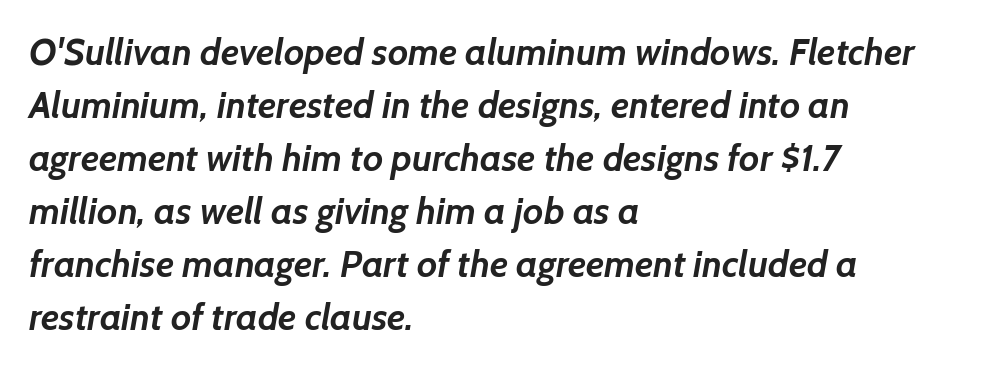
The image shows 37 px semibold sans-serif type; set left-aligned, normal line spacing (1.43x), normal letter spacing, not underlined; low stroke contrast and a medium x-height.
